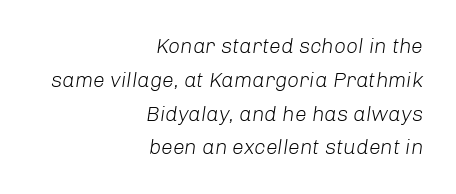
{"italic": "yes", "lean": "right", "slant_degrees": 8, "bold": "no", "underline": "no", "align": "right", "line_spacing": "normal", "line_spacing_ratio": 1.61, "letter_spacing": "normal", "letter_spacing_em": 0.0, "glyph_px": 21}
